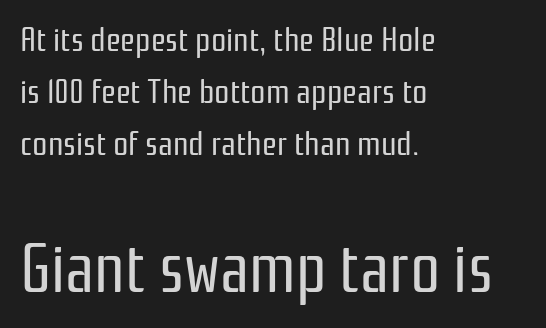
{"serif": "no", "italic": "no", "bold": "no", "weight": "regular", "width": "condensed", "stroke_contrast": "low", "x_height": "medium", "monospaced": "no", "underline": "no", "align": "left", "line_spacing": "normal", "line_spacing_ratio": 1.53, "letter_spacing": "normal", "letter_spacing_em": 0.0, "larger_block": "second", "size_ratio": 1.97, "glyph_px": 67}
